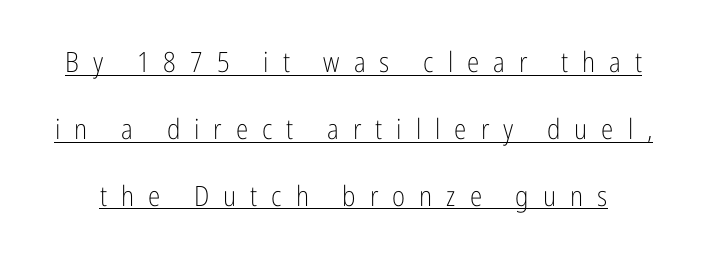
The type family on display is of the sans-serif kind. Compared with typical body copy, the letter spacing here is much looser. Underlining? Definitely there. Stems here are at most as thick as an everyday book face.
